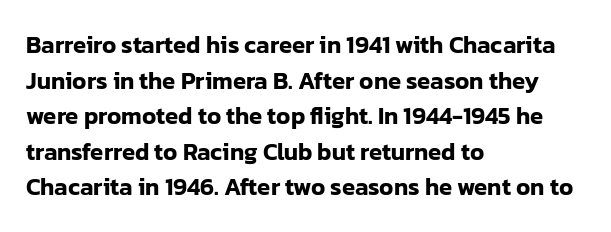
Q: Is the text italic (slanted)? A: No, it is upright.
Q: Is the text underlined? A: No.
Q: How is the paragraph aligned? A: Left-aligned.
Q: Is the spacing between letters normal or unusually wide? A: Normal.
Q: Is the spacing between lines tight, normal or loose? A: Normal.
